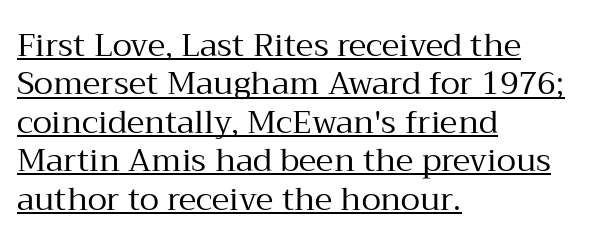
{"serif": "yes", "italic": "no", "bold": "no", "weight": "regular", "width": "normal", "stroke_contrast": "medium", "x_height": "medium", "monospaced": "no", "underline": "yes", "align": "left", "line_spacing_ratio": 1.2, "letter_spacing": "normal", "letter_spacing_em": 0.0, "glyph_px": 32}
